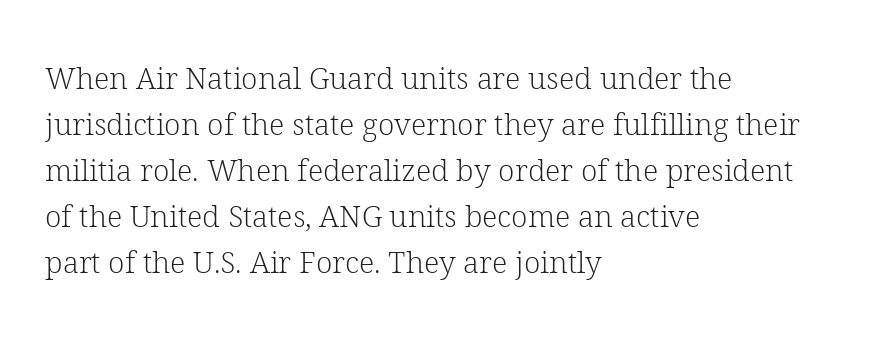
{"serif": "yes", "italic": "no", "bold": "no", "weight": "light", "width": "normal", "stroke_contrast": "low", "x_height": "medium", "monospaced": "no", "underline": "no", "align": "left", "line_spacing": "normal", "line_spacing_ratio": 1.53, "letter_spacing": "normal", "letter_spacing_em": 0.0, "glyph_px": 30}
